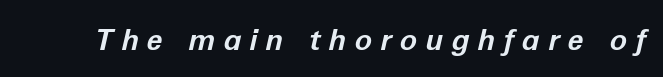
The image shows 29 px bold type, italic (leaning right); set unusually wide letter spacing (+0.29 em), not underlined; low stroke contrast and a medium x-height.
